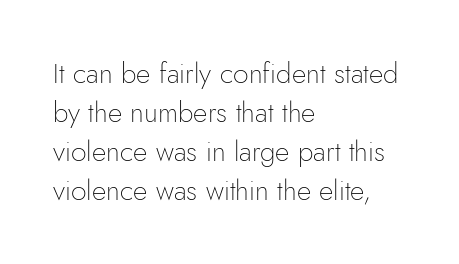
The image shows 28 px thin sans-serif type, upright; set left-aligned, normal line spacing (1.39x), normal letter spacing, not underlined; low stroke contrast and a small x-height.
